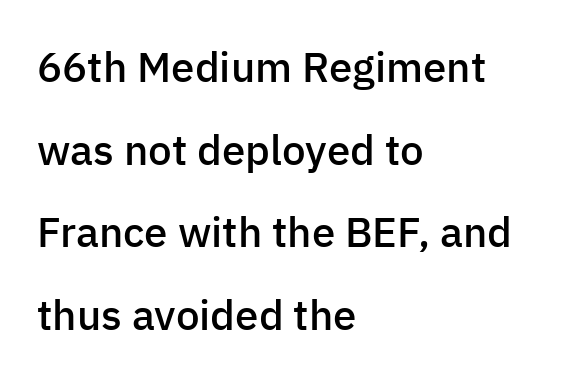
Line starts are locked; line ends wander. The vertical gap from one line to the next is large. Tall strokes in this sample are plumb rather than angled. Nobody touched the tracking dial on this one. The foot of each line stays bare and open.
